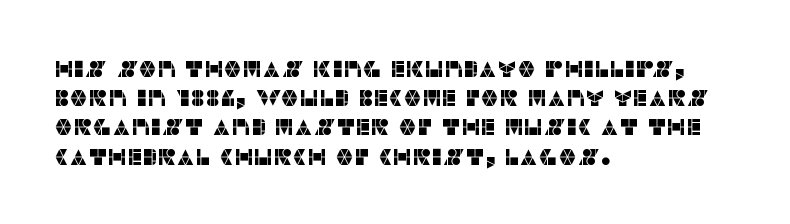
Interline gaps are of average width in this sample. Short note: letters normally spaced. Posture: vertical. The strip under each line holds only bare page. Which margin do the lines hug? The left one — the right edge is uneven.
